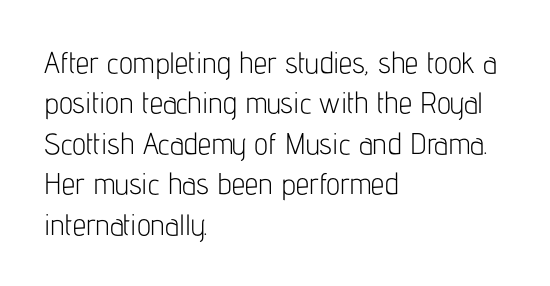
Q: Is the text bold? A: No.
Q: Is the text italic (slanted)? A: No, it is upright.
Q: Is the typeface a serif or a sans-serif typeface? A: Sans-serif.
Q: Is the text underlined? A: No.
Q: How is the paragraph aligned? A: Left-aligned.
Q: Is the spacing between letters normal or unusually wide? A: Normal.
Q: Is the spacing between lines tight, normal or loose? A: Normal.
Q: Width (condensed, normal, or wide)? A: Condensed.
Q: Stroke contrast? A: Low.
Q: x-height? A: Medium.
Q: Monospaced? A: No.
